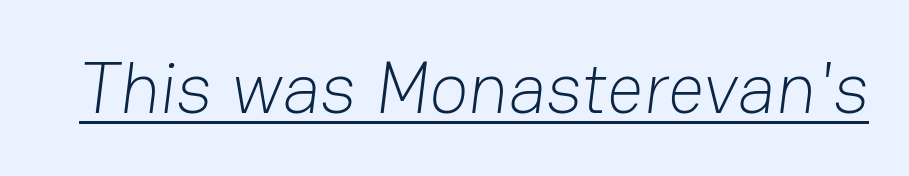
Q: Is the text bold? A: No.
Q: Is the typeface a serif or a sans-serif typeface? A: Sans-serif.
Q: Is the text underlined? A: Yes.
Q: Is the spacing between letters normal or unusually wide? A: Normal.
Q: Width (condensed, normal, or wide)? A: Normal.
Q: Stroke contrast? A: Low.
Q: x-height? A: Medium.
Q: Monospaced? A: No.
